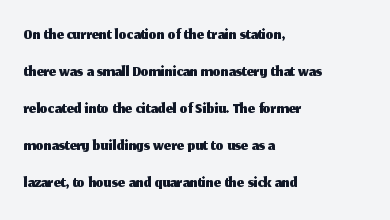
Q: Is the text italic (slanted)? A: No, it is upright.
Q: Is the text underlined? A: No.
Q: How is the paragraph aligned? A: Left-aligned.
Q: Is the spacing between letters normal or unusually wide? A: Normal.
Q: Is the spacing between lines tight, normal or loose? A: Normal.
